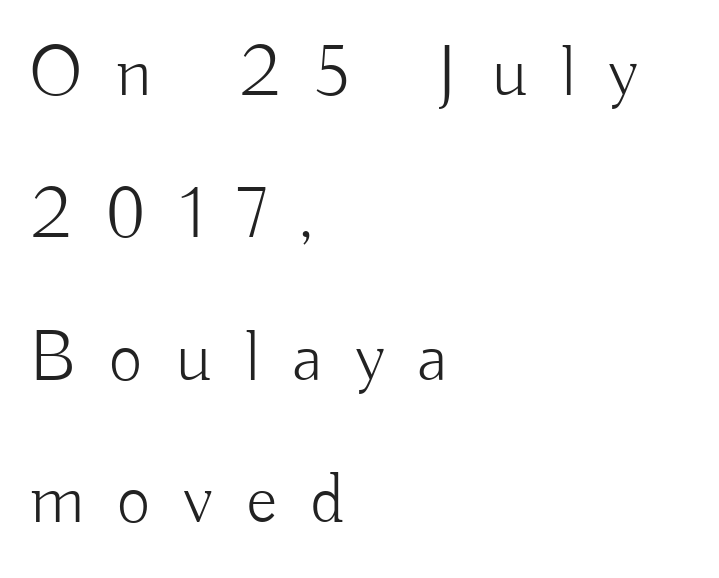
{"serif": "no", "italic": "no", "bold": "no", "weight": "light", "width": "normal", "stroke_contrast": "low", "x_height": "small", "monospaced": "no", "underline": "no", "align": "left", "line_spacing": "loose", "line_spacing_ratio": 1.95, "letter_spacing": "wide", "letter_spacing_em": 0.45, "glyph_px": 73}
